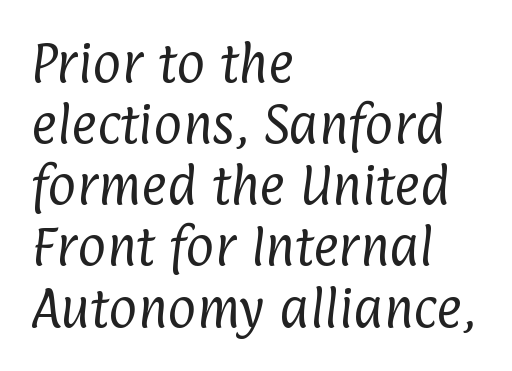
The image shows 44 px regular-weight, condensed sans-serif type; set left-aligned, normal line spacing (1.39x), normal letter spacing, not underlined; low stroke contrast and a medium x-height.
